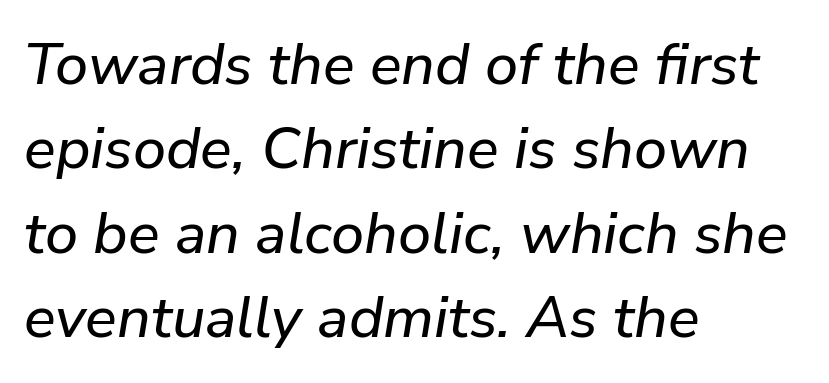
The image shows 59 px text type, italic (leaning right); set left-aligned, normal line spacing (1.43x), normal letter spacing, not underlined; low stroke contrast and a medium x-height.
